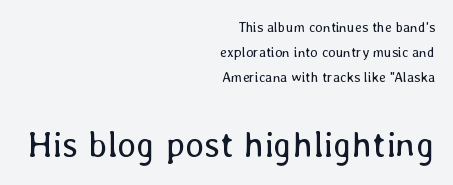
{"italic": "no", "bold": "no", "weight": "regular", "width": "normal", "stroke_contrast": "low", "x_height": "medium", "monospaced": "no", "underline": "no", "align": "right", "line_spacing_ratio": 1.8, "letter_spacing": "normal", "letter_spacing_em": 0.0, "larger_block": "second", "size_ratio": 2.57, "glyph_px": 36}
